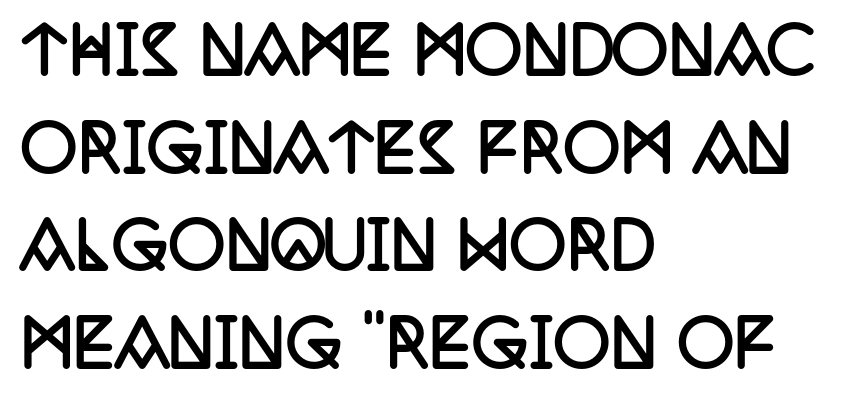
The image shows 63 px semibold, condensed serif type, upright; set left-aligned, normal line spacing (1.55x), normal letter spacing, not underlined; low stroke contrast and a large x-height.
